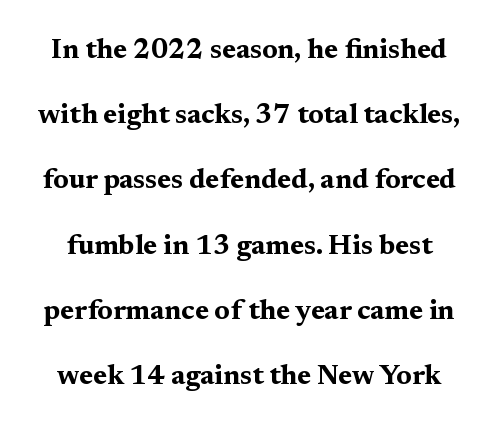
{"serif": "yes", "italic": "no", "bold": "yes", "weight": "bold", "width": "wide", "stroke_contrast": "medium", "x_height": "medium", "monospaced": "no", "underline": "no", "line_spacing": "loose", "line_spacing_ratio": 2.33, "letter_spacing": "normal", "letter_spacing_em": 0.0, "glyph_px": 28}
